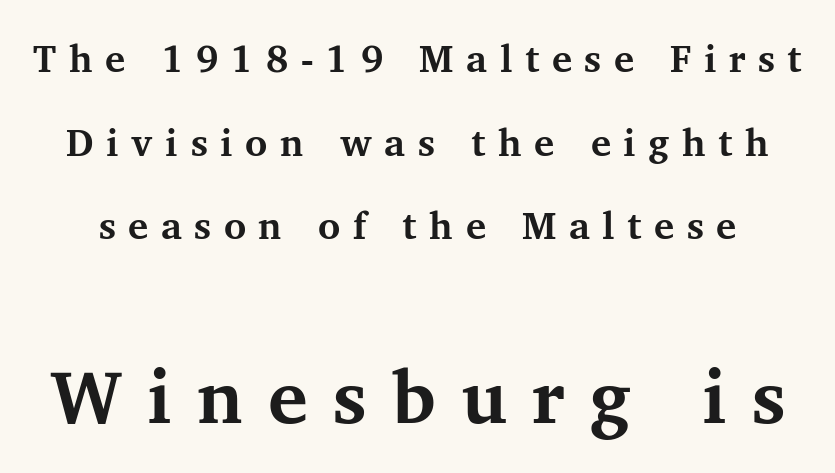
{"serif": "yes", "italic": "no", "bold": "yes", "weight": "bold", "width": "normal", "stroke_contrast": "medium", "x_height": "medium", "monospaced": "no", "underline": "no", "line_spacing": "loose", "line_spacing_ratio": 2.2, "letter_spacing": "wide", "letter_spacing_em": 0.33, "larger_block": "second", "size_ratio": 1.97, "glyph_px": 75}
